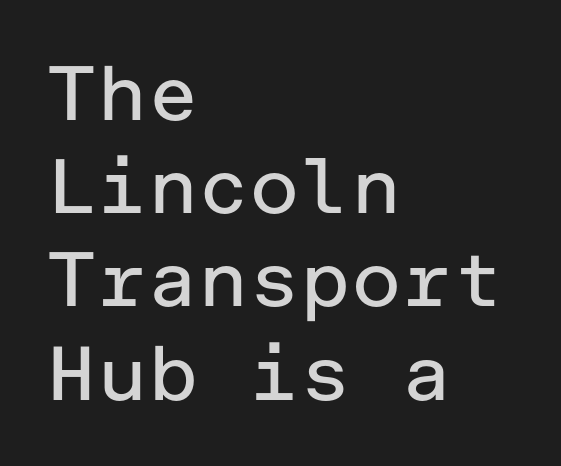
The words here are not underlined. No feet cap the strokes, marking this as sans-serif type. Spacing between characters is what you'd get straight out of the box. Leftover space on each line is placed entirely after the last word. Do the letters lean? They stand straight.
